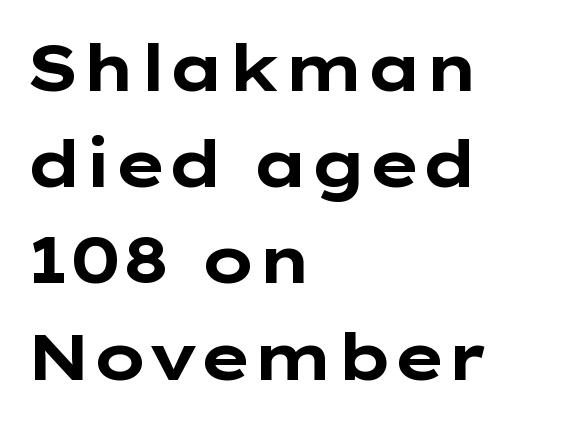
{"serif": "no", "italic": "no", "bold": "yes", "weight": "bold", "width": "wide", "stroke_contrast": "low", "x_height": "medium", "monospaced": "no", "underline": "no", "align": "left", "line_spacing": "normal", "line_spacing_ratio": 1.48, "letter_spacing": "normal", "letter_spacing_em": 0.0, "glyph_px": 65}
